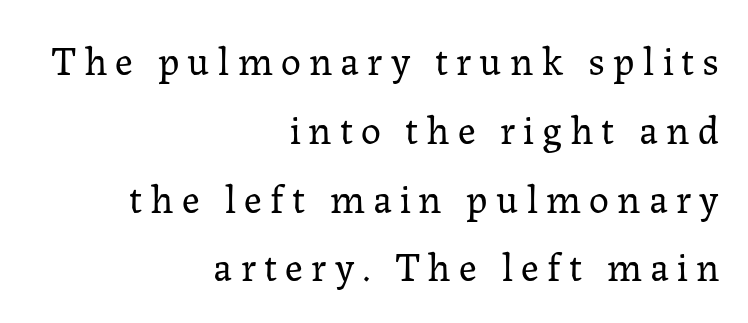
The image shows 40 px regular-weight serif type, upright; set right-aligned, line spacing 1.72x, unusually wide letter spacing (+0.2 em), not underlined; low stroke contrast and a medium x-height.
